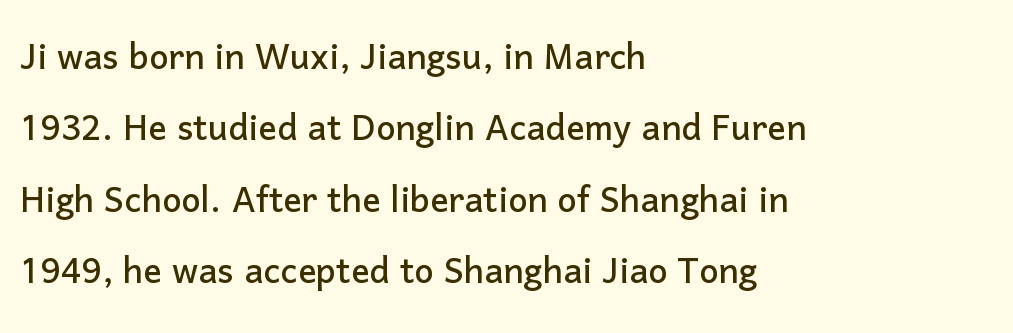
The image shows 46 px sans-serif type, upright; set left-aligned, normal line spacing (1.55x), normal letter spacing, not underlined; low stroke contrast and a medium x-height.
